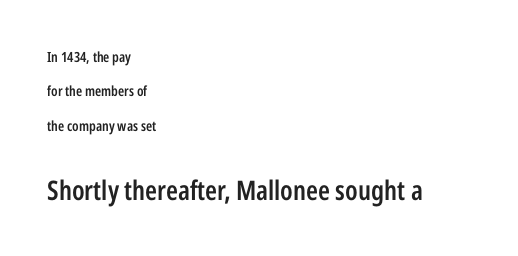
Alignment: flush left. How would I describe the line gaps? Wide and relaxed. Weight: semibold (demi). Scale increases going downward across the two blocks. Quick note: underline off.
